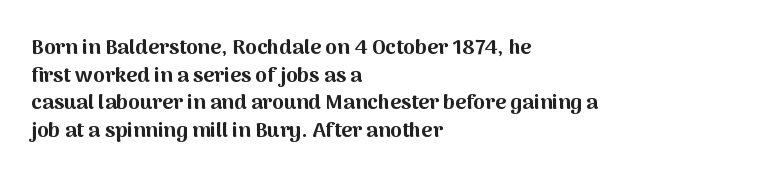
The image shows 21 px bold type, upright; set left-aligned, normal line spacing (1.31x), normal letter spacing, not underlined.
